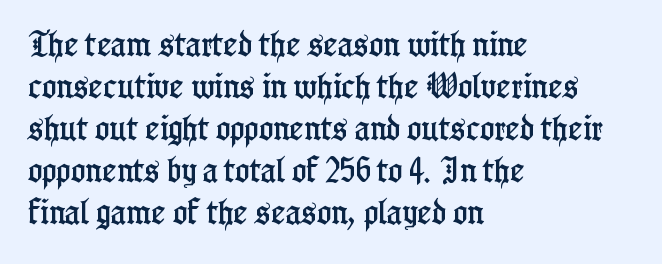
Q: Is the text italic (slanted)? A: No, it is upright.
Q: Is the text underlined? A: No.
Q: How is the paragraph aligned? A: Left-aligned.
Q: Is the spacing between letters normal or unusually wide? A: Normal.
Q: Is the spacing between lines tight, normal or loose? A: Normal.
